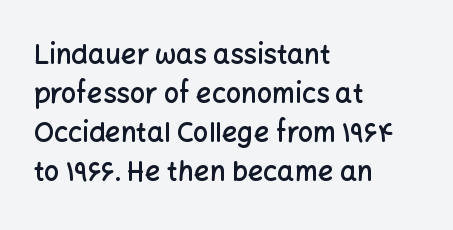
Q: Is the text bold? A: Semi-bold.
Q: Is the text italic (slanted)? A: No, it is upright.
Q: Is the text underlined? A: No.
Q: How is the paragraph aligned? A: Left-aligned.
Q: Is the spacing between letters normal or unusually wide? A: Normal.
Q: Is the spacing between lines tight, normal or loose? A: Normal.
